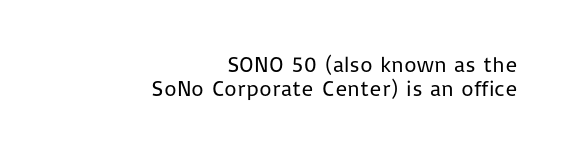
Q: Is the text bold? A: No.
Q: Is the text italic (slanted)? A: No, it is upright.
Q: Is the text underlined? A: No.
Q: How is the paragraph aligned? A: Right-aligned.
Q: Is the spacing between letters normal or unusually wide? A: Normal.
Q: Is the spacing between lines tight, normal or loose? A: Tight.
